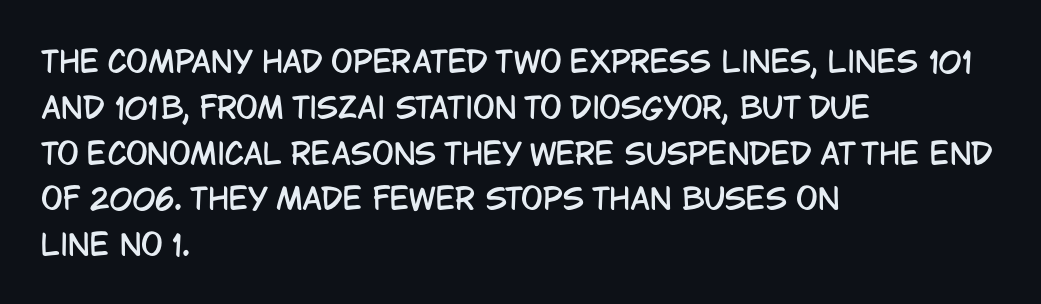
{"serif": "no", "italic": "no", "width": "condensed", "stroke_contrast": "low", "x_height": "large", "monospaced": "no", "underline": "no", "align": "left", "line_spacing": "normal", "line_spacing_ratio": 1.58, "letter_spacing": "normal", "letter_spacing_em": 0.0, "glyph_px": 29}
